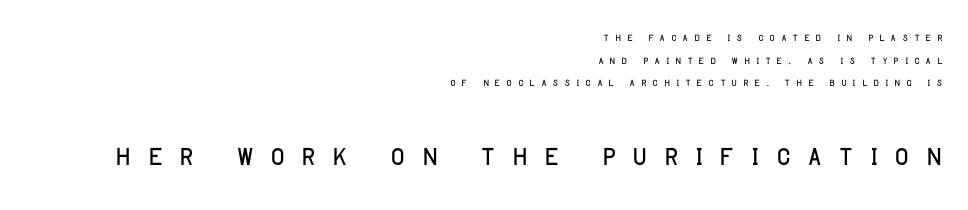
Font category for this specimen: sans-serif. Think of a printed novel: that variable character pitch is what you see here. Successive baselines arrive at the customary interval. Plain, unruled lines of type. The face used here appears at its bigger size in the lower chunk. Horizontally, the lines are justified to the trailing edge only.
